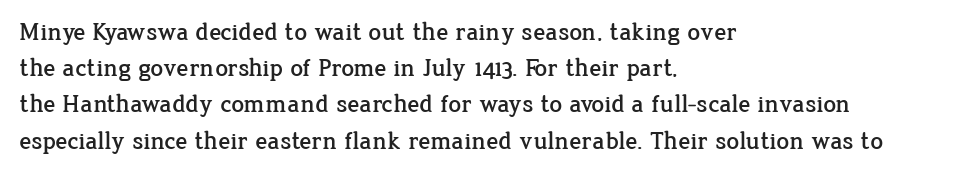
The image shows 25 px text type, upright; set left-aligned, normal line spacing (1.45x), normal letter spacing, not underlined.
